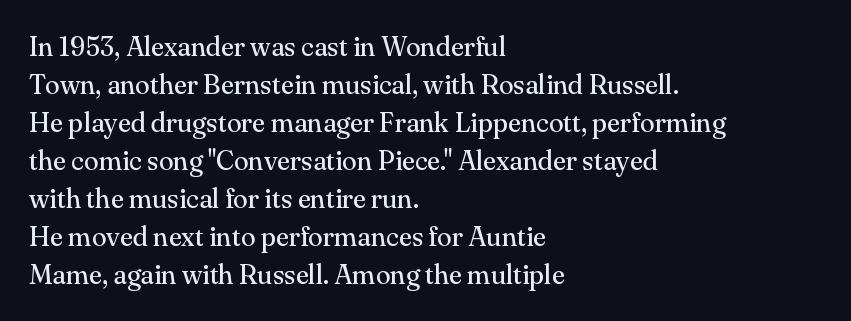
The designer left line spacing at the default. A classic flush-left, rag-right setting is used for this passage. The font sits on the lighter half of the weight spectrum, regular included. The letters stand straight up with perfectly vertical stems. No word sits above an underline.
